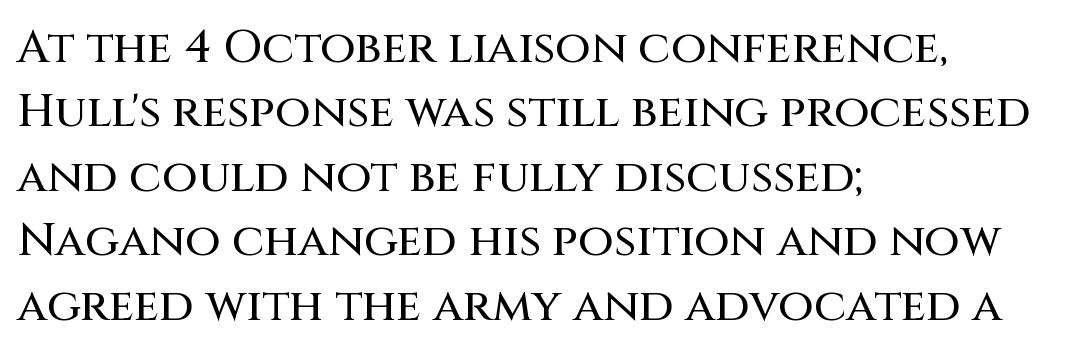
{"serif": "no", "italic": "no", "width": "normal", "stroke_contrast": "medium", "x_height": "large", "monospaced": "no", "underline": "no", "align": "left", "line_spacing": "normal", "line_spacing_ratio": 1.4, "letter_spacing": "normal", "letter_spacing_em": 0.0, "glyph_px": 46}
